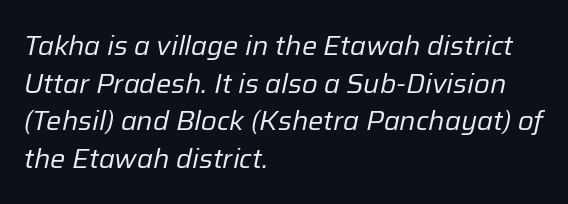
{"italic": "yes", "lean": "right", "slant_degrees": 12, "bold": "no", "underline": "no", "align": "left", "line_spacing": "normal", "line_spacing_ratio": 1.39, "letter_spacing": "normal", "letter_spacing_em": 0.0, "glyph_px": 27}
